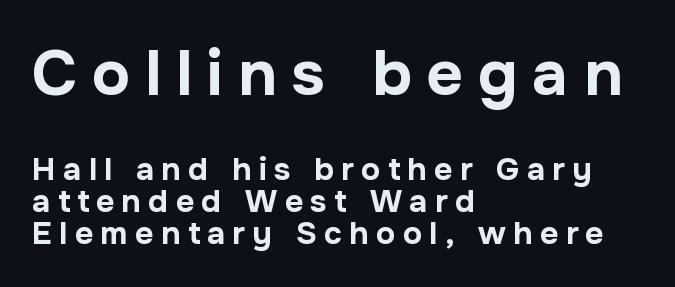
Do the characters align in a grid? No, the font is proportional. You can tell it's not italic because the verticals are truly vertical. One glance says dense: line gaps are narrower than usual. Stroke terminals: plain, sans-serif. Alignment: flush left.
